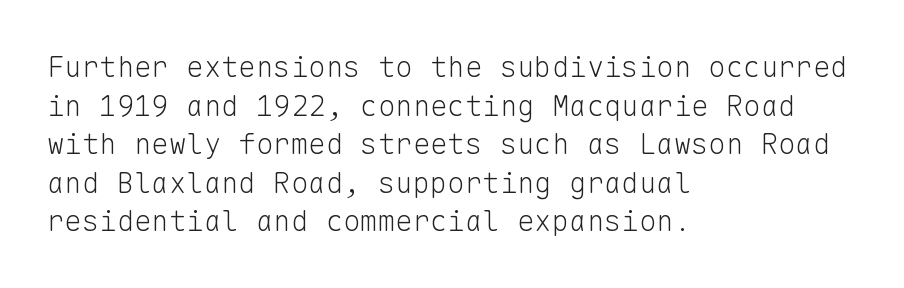
The image shows 29 px light sans-serif type, upright, monospaced; set left-aligned, normal line spacing (1.33x), normal letter spacing, not underlined; low stroke contrast and a medium x-height.
